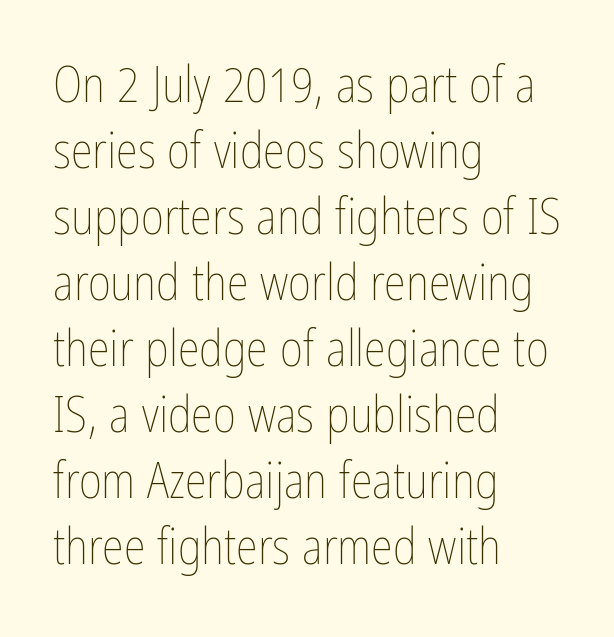
Q: Is the text bold? A: No.
Q: Is the text italic (slanted)? A: No, it is upright.
Q: Is the text underlined? A: No.
Q: How is the paragraph aligned? A: Left-aligned.
Q: Is the spacing between letters normal or unusually wide? A: Normal.
Q: Is the spacing between lines tight, normal or loose? A: Normal.
Q: Width (condensed, normal, or wide)? A: Condensed.
Q: Stroke contrast? A: Low.
Q: x-height? A: Medium.
Q: Monospaced? A: No.
